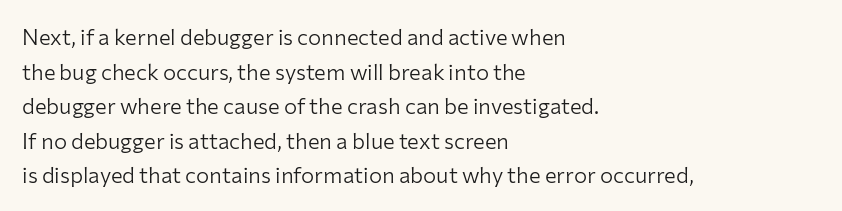
{"italic": "no", "bold": "no", "underline": "no", "align": "left", "line_spacing": "normal", "line_spacing_ratio": 1.57, "letter_spacing": "normal", "letter_spacing_em": 0.0, "glyph_px": 22}
